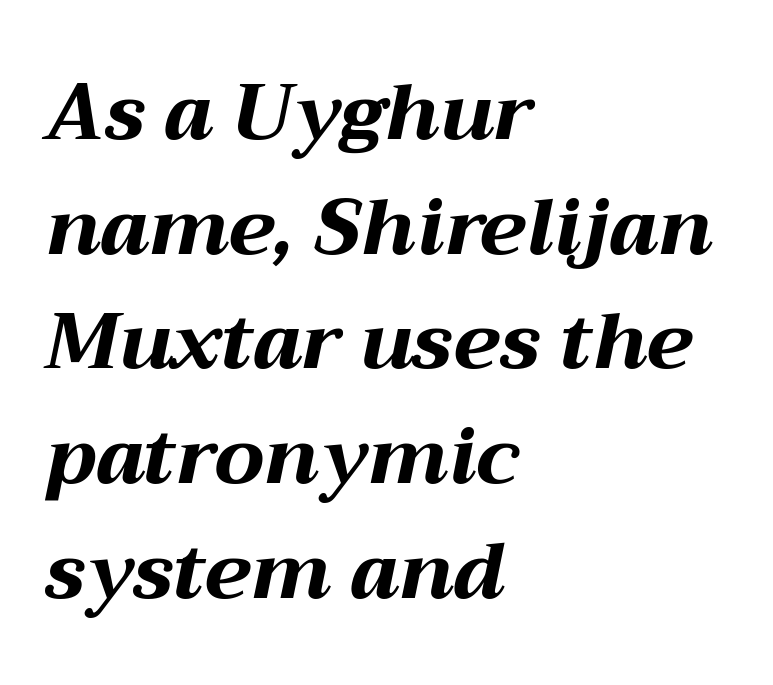
{"italic": "yes", "lean": "right", "slant_degrees": 12, "bold": "yes", "weight": "bold", "width": "wide", "stroke_contrast": "medium", "x_height": "medium", "monospaced": "no", "underline": "no", "align": "left", "line_spacing": "normal", "line_spacing_ratio": 1.47, "letter_spacing": "normal", "letter_spacing_em": 0.0, "glyph_px": 78}
